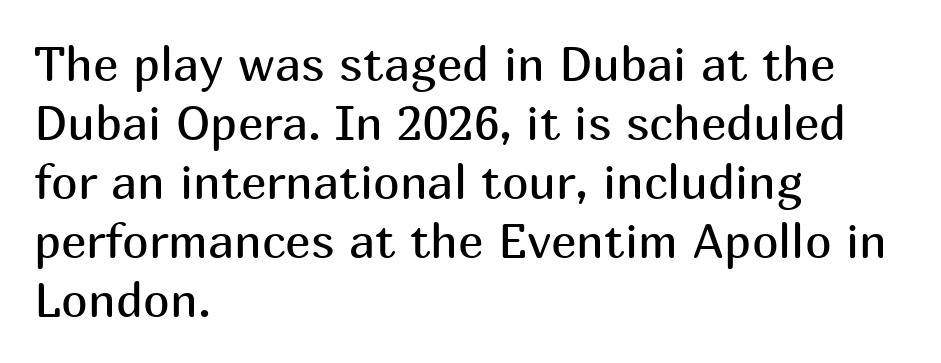
Q: Is the text bold? A: No.
Q: Is the text italic (slanted)? A: No, it is upright.
Q: Is the typeface a serif or a sans-serif typeface? A: Sans-serif.
Q: Is the text underlined? A: No.
Q: How is the paragraph aligned? A: Left-aligned.
Q: Is the spacing between letters normal or unusually wide? A: Normal.
Q: Width (condensed, normal, or wide)? A: Normal.
Q: Stroke contrast? A: Medium.
Q: x-height? A: Medium.
Q: Monospaced? A: No.
